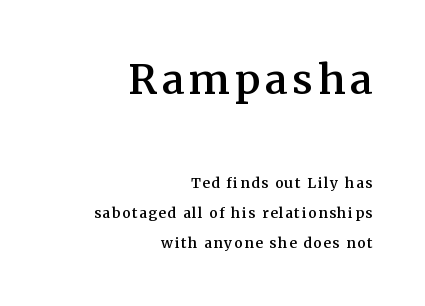
The image shows 41 px semibold serif type, upright; set right-aligned, loose line spacing (2.15x), not underlined; the first (top) block is 2.93x larger; medium stroke contrast and a medium x-height.
